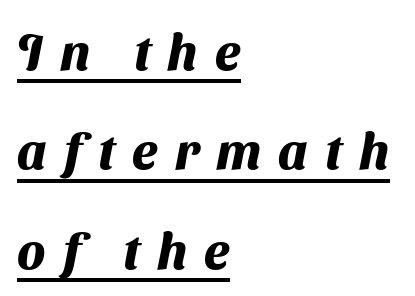
{"serif": "no", "bold": "yes", "weight": "heavy", "width": "normal", "stroke_contrast": "medium", "x_height": "medium", "monospaced": "no", "underline": "yes", "align": "left", "line_spacing": "loose", "line_spacing_ratio": 1.95, "letter_spacing": "wide", "letter_spacing_em": 0.34, "glyph_px": 51}
